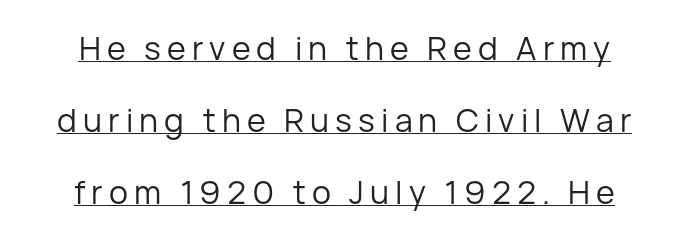
The image shows 32 px regular-weight sans-serif type, upright; set centered, loose line spacing (2.25x), underlined; low stroke contrast and a medium x-height.
